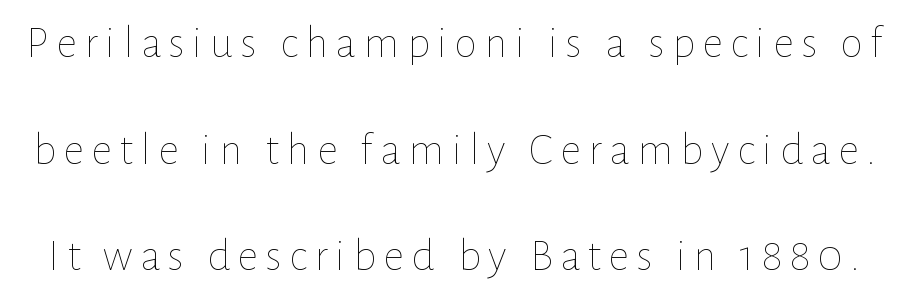
The image shows 46 px thin type, upright; set loose line spacing (2.32x), not underlined; low stroke contrast and a medium x-height.
